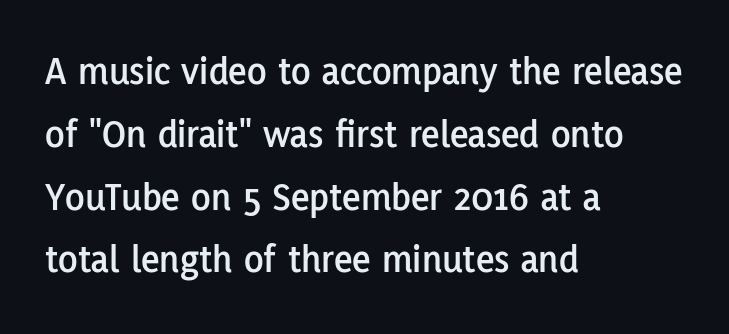
{"serif": "no", "italic": "no", "width": "normal", "stroke_contrast": "low", "x_height": "medium", "monospaced": "no", "underline": "no", "align": "left", "line_spacing": "normal", "line_spacing_ratio": 1.57, "letter_spacing": "normal", "letter_spacing_em": 0.0, "glyph_px": 40}
